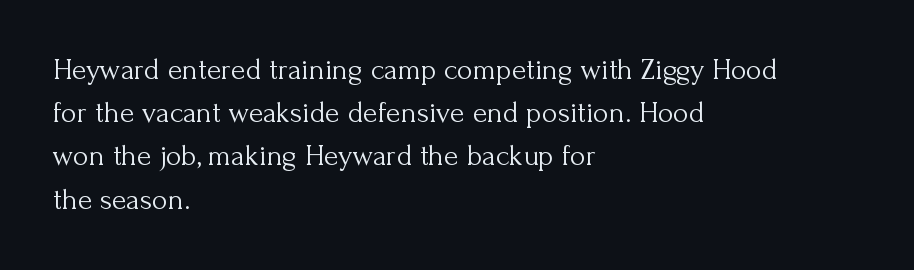
The image shows 30 px light serif type, upright; set left-aligned, normal line spacing (1.44x), normal letter spacing, not underlined; medium stroke contrast and a small x-height.
